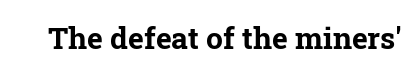
The image shows 30 px bold serif type, upright; set normal letter spacing, not underlined; low stroke contrast and a medium x-height.
